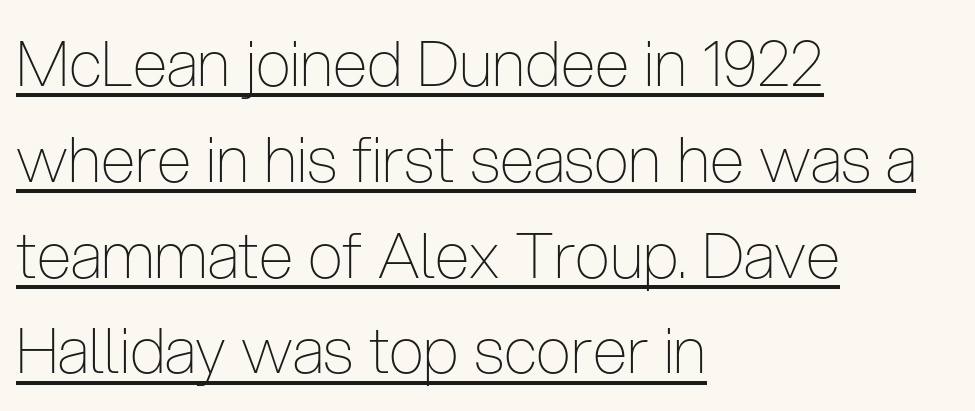
Q: Is the text bold? A: No.
Q: Is the text italic (slanted)? A: No, it is upright.
Q: Is the typeface a serif or a sans-serif typeface? A: Sans-serif.
Q: Is the text underlined? A: Yes.
Q: How is the paragraph aligned? A: Left-aligned.
Q: Is the spacing between letters normal or unusually wide? A: Normal.
Q: Is the spacing between lines tight, normal or loose? A: Normal.
Q: Width (condensed, normal, or wide)? A: Condensed.
Q: Stroke contrast? A: Low.
Q: x-height? A: Medium.
Q: Monospaced? A: No.
